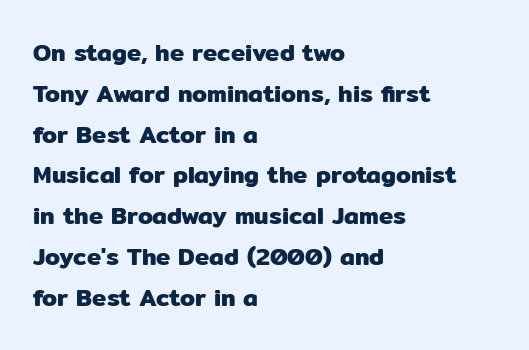
Q: Is the text italic (slanted)? A: No, it is upright.
Q: Is the text underlined? A: No.
Q: How is the paragraph aligned? A: Left-aligned.
Q: Is the spacing between letters normal or unusually wide? A: Normal.
Q: Is the spacing between lines tight, normal or loose? A: Normal.
